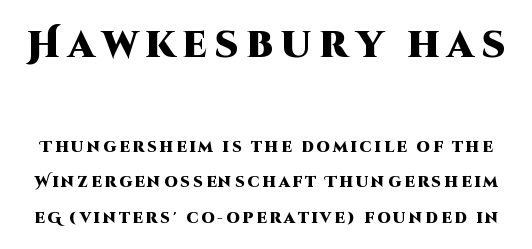
Classification — sans serif. The strip under each line holds only bare page. When letters stand straight like this, we call the style roman or upright. Words appear elongated and porous because spacing is wide. Spacing verdict: proportional, widths tailored to each character.
